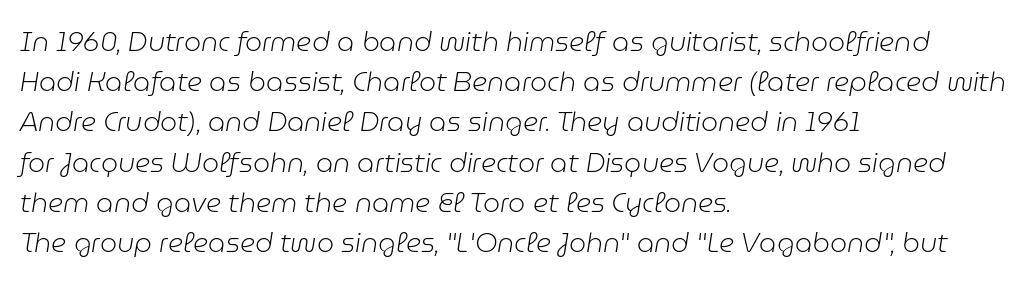
In terms of leading, this rendering sits right in the middle. Rendered with sloped, italic letterforms. A bare baseline throughout the passage. No heavy texture on the line: the type isn't bold. How are the letters spaced? Ordinarily, with no added tracking.
